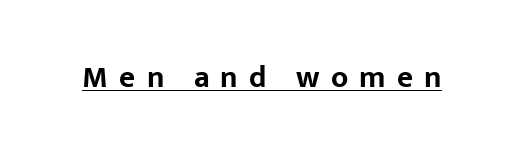
Q: Is the text bold? A: Yes.
Q: Is the text italic (slanted)? A: No, it is upright.
Q: Is the typeface a serif or a sans-serif typeface? A: Sans-serif.
Q: Is the text underlined? A: Yes.
Q: Is the spacing between letters normal or unusually wide? A: Unusually wide.
Q: Width (condensed, normal, or wide)? A: Normal.
Q: Stroke contrast? A: Low.
Q: x-height? A: Medium.
Q: Monospaced? A: No.
